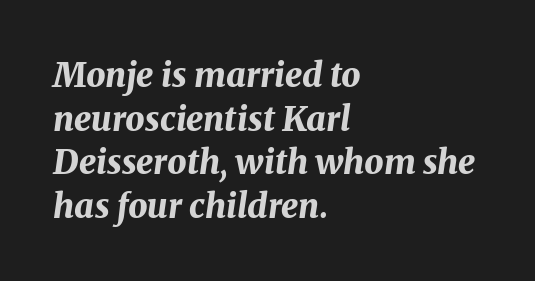
The image shows 34 px bold type, italic (leaning right); set left-aligned, normal line spacing (1.28x), normal letter spacing, not underlined; medium stroke contrast and a medium x-height.
